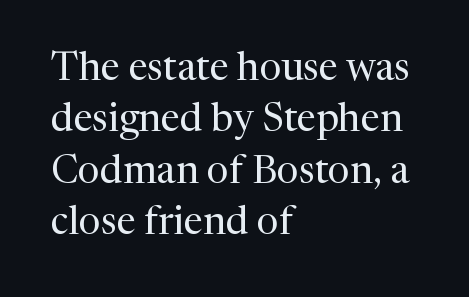
Q: Is the text bold? A: No.
Q: Is the text italic (slanted)? A: No, it is upright.
Q: Is the typeface a serif or a sans-serif typeface? A: Serif.
Q: Is the text underlined? A: No.
Q: How is the paragraph aligned? A: Left-aligned.
Q: Is the spacing between letters normal or unusually wide? A: Normal.
Q: Is the spacing between lines tight, normal or loose? A: Normal.
Q: Width (condensed, normal, or wide)? A: Normal.
Q: Stroke contrast? A: Medium.
Q: x-height? A: Medium.
Q: Monospaced? A: No.
